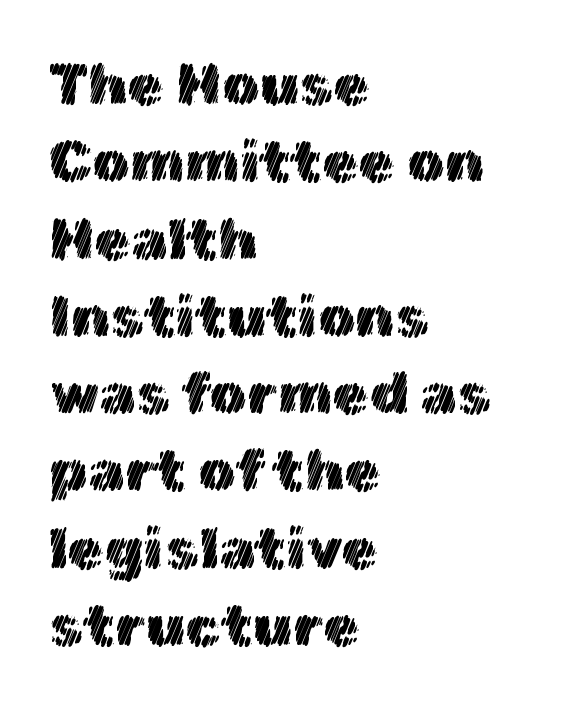
The image shows 59 px text type, upright; set left-aligned, normal line spacing (1.31x), normal letter spacing, not underlined; a medium x-height.
